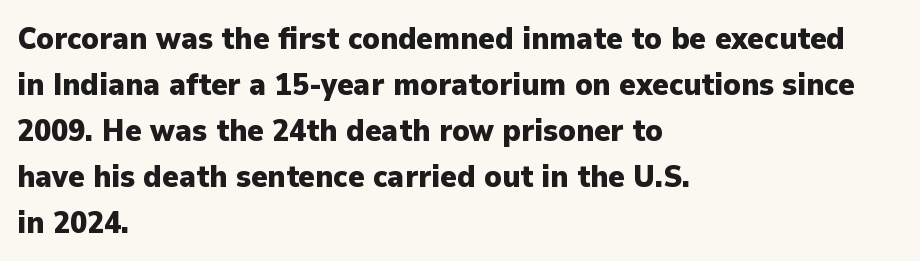
The image shows 31 px heavy sans-serif type, upright; set left-aligned, normal line spacing (1.48x), normal letter spacing, not underlined; low stroke contrast and a medium x-height.
